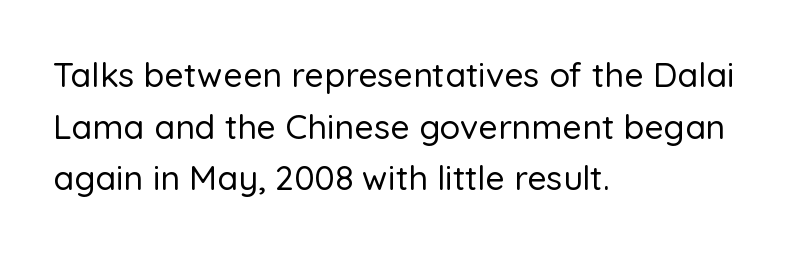
Note the varied advance widths — an 'i' is clearly narrower than an 'm'. The words here are not underlined. Students, note that the glyphs here touch the page at normal intervals. Classification — sans serif. The ragged edge is on the right, which tells us the setting is flush left.
